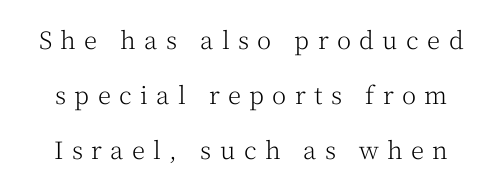
The image shows 24 px text type, upright; set loose line spacing (2.3x), unusually wide letter spacing (+0.35 em), not underlined.
